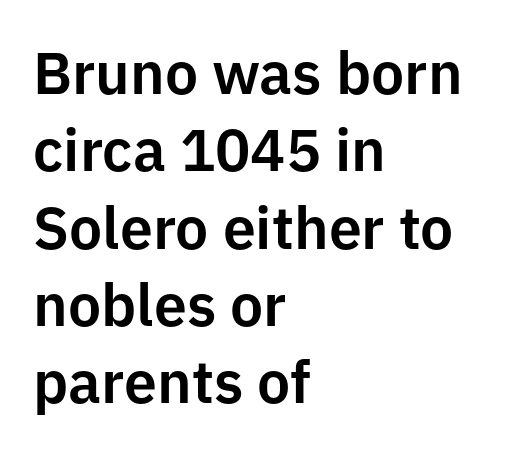
Q: Is the text italic (slanted)? A: No, it is upright.
Q: Is the typeface a serif or a sans-serif typeface? A: Sans-serif.
Q: Is the text underlined? A: No.
Q: How is the paragraph aligned? A: Left-aligned.
Q: Is the spacing between letters normal or unusually wide? A: Normal.
Q: Is the spacing between lines tight, normal or loose? A: Normal.
Q: Width (condensed, normal, or wide)? A: Normal.
Q: Stroke contrast? A: Low.
Q: x-height? A: Medium.
Q: Monospaced? A: No.
